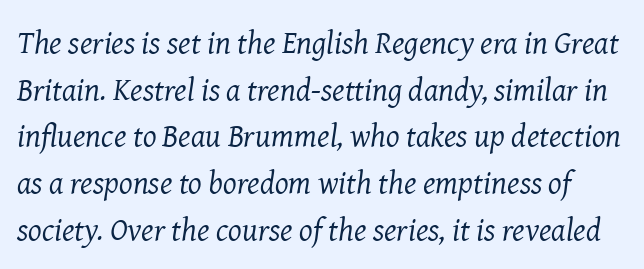
Q: Is the text bold? A: No.
Q: Is the text italic (slanted)? A: Yes, it leans right by about 8 degrees.
Q: Is the typeface a serif or a sans-serif typeface? A: Serif.
Q: Is the text underlined? A: No.
Q: Is the spacing between letters normal or unusually wide? A: Normal.
Q: Is the spacing between lines tight, normal or loose? A: Normal.
Q: Width (condensed, normal, or wide)? A: Normal.
Q: Stroke contrast? A: Medium.
Q: x-height? A: Medium.
Q: Monospaced? A: No.
